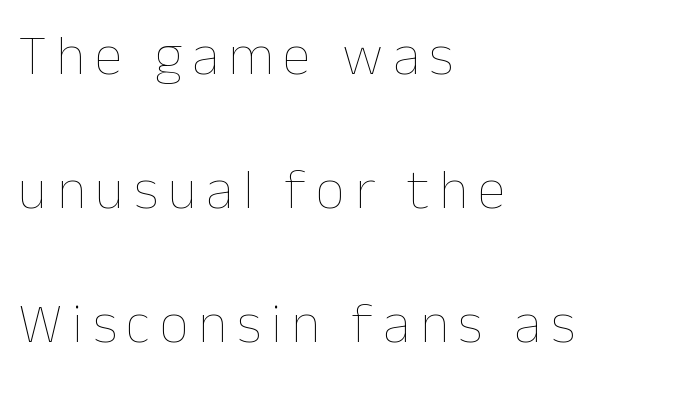
Q: Is the text bold? A: No.
Q: Is the text italic (slanted)? A: No, it is upright.
Q: Is the text underlined? A: No.
Q: How is the paragraph aligned? A: Left-aligned.
Q: Is the spacing between lines tight, normal or loose? A: Loose.
Q: Width (condensed, normal, or wide)? A: Normal.
Q: Stroke contrast? A: Low.
Q: x-height? A: Medium.
Q: Monospaced? A: No.
